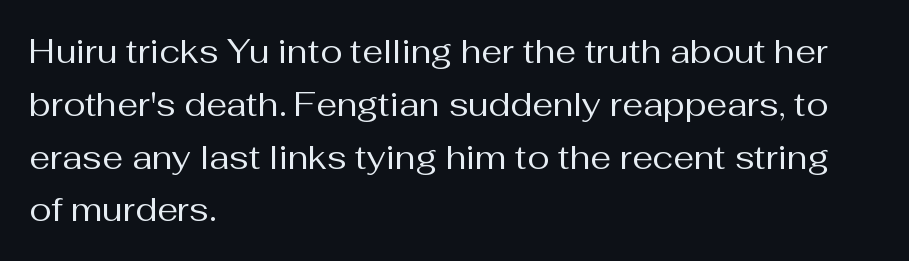
{"serif": "no", "italic": "no", "bold": "no", "weight": "regular", "width": "normal", "stroke_contrast": "medium", "x_height": "medium", "monospaced": "no", "underline": "no", "align": "left", "line_spacing": "normal", "line_spacing_ratio": 1.6, "letter_spacing": "normal", "letter_spacing_em": 0.0, "glyph_px": 33}
